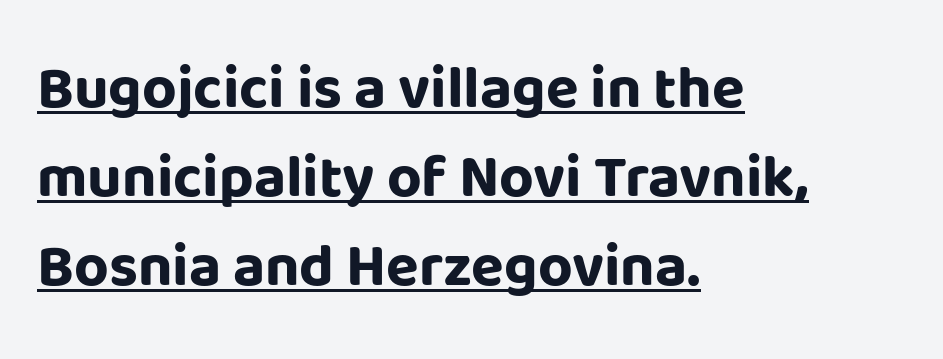
The typography opts for an upright posture over an oblique one. Nothing unusual about the tracking: characters are spaced as the font intends. Its strokes are broad and dark, the hallmark of bold type. You can tell from the bare stems that sans-serif type was used. The words here are underlined.
